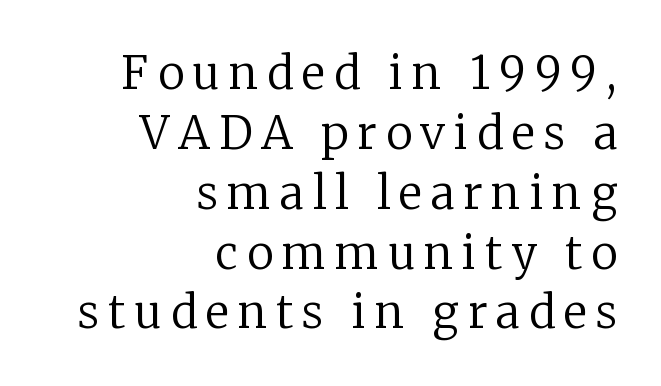
Q: Is the text bold? A: No.
Q: Is the text italic (slanted)? A: No, it is upright.
Q: Is the typeface a serif or a sans-serif typeface? A: Serif.
Q: Is the text underlined? A: No.
Q: How is the paragraph aligned? A: Right-aligned.
Q: Is the spacing between letters normal or unusually wide? A: Unusually wide.
Q: Is the spacing between lines tight, normal or loose? A: Normal.
Q: Width (condensed, normal, or wide)? A: Normal.
Q: Stroke contrast? A: Low.
Q: x-height? A: Medium.
Q: Monospaced? A: No.
